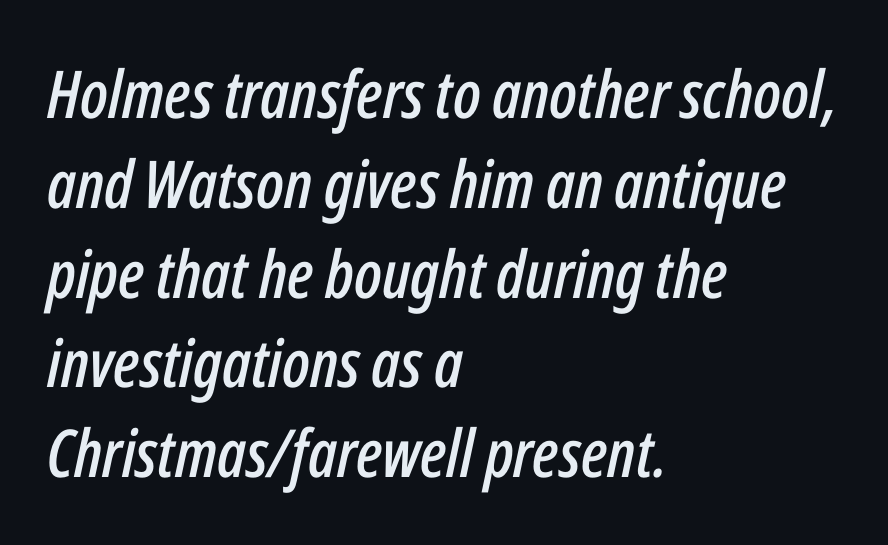
{"italic": "yes", "lean": "right", "slant_degrees": 12, "width": "condensed", "stroke_contrast": "low", "x_height": "medium", "monospaced": "no", "underline": "no", "align": "left", "line_spacing": "normal", "line_spacing_ratio": 1.36, "letter_spacing": "normal", "letter_spacing_em": 0.0, "glyph_px": 66}
